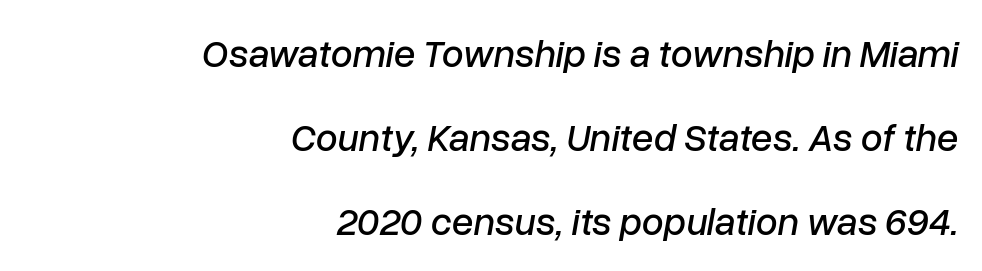
The gap between lines stays unmarked. The text carries the slant typical of an italic or oblique font. What's the leading like? Stretched, with rows far apart. The lines in this sample share a right terminus and differ only in where they begin. Observe the ordinary spacing: letters are neighbours, not strangers. These lines are rendered in a variable-pitch font.
